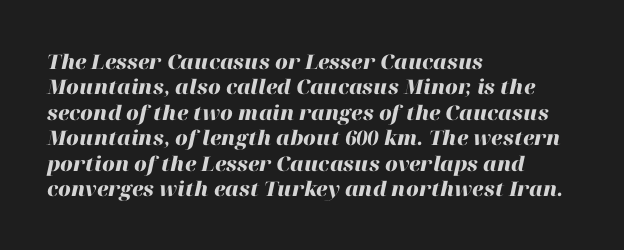
Words appear dense and cohesive because spacing is normal. Caption: bold face, heavy strokes. Quick note: italic. The passage is arranged the way most books set body copy — flush left. Leading matches the norm, producing a regular column.
